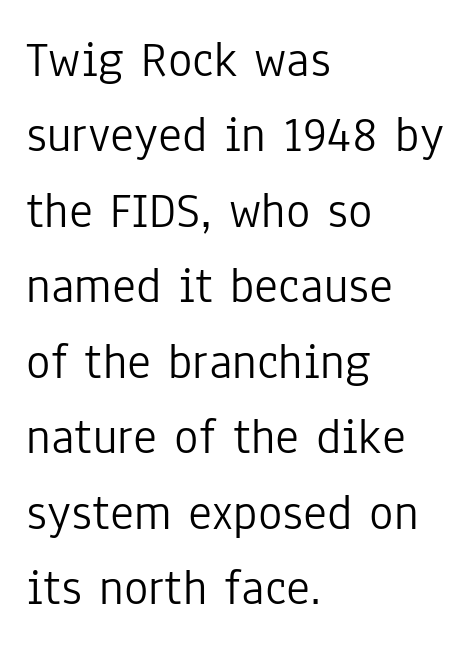
Q: Is the text bold? A: No.
Q: Is the text italic (slanted)? A: No, it is upright.
Q: Is the typeface a serif or a sans-serif typeface? A: Sans-serif.
Q: Is the text underlined? A: No.
Q: How is the paragraph aligned? A: Left-aligned.
Q: Is the spacing between letters normal or unusually wide? A: Normal.
Q: Is the spacing between lines tight, normal or loose? A: Normal.
Q: Width (condensed, normal, or wide)? A: Condensed.
Q: Stroke contrast? A: Low.
Q: x-height? A: Medium.
Q: Monospaced? A: No.
